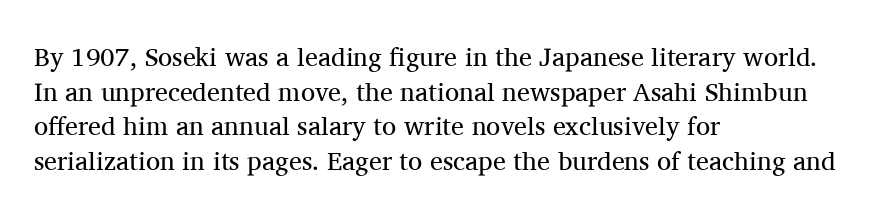
{"italic": "no", "bold": "no", "underline": "no", "align": "left", "line_spacing": "normal", "line_spacing_ratio": 1.33, "letter_spacing": "normal", "letter_spacing_em": 0.0, "glyph_px": 26}
